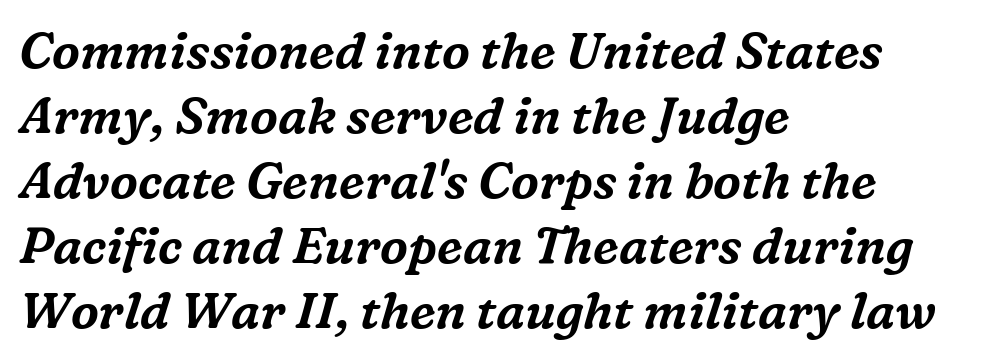
Q: Is the text italic (slanted)? A: Yes, it leans right by about 16 degrees.
Q: Is the typeface a serif or a sans-serif typeface? A: Serif.
Q: Is the text underlined? A: No.
Q: How is the paragraph aligned? A: Left-aligned.
Q: Is the spacing between letters normal or unusually wide? A: Normal.
Q: Is the spacing between lines tight, normal or loose? A: Normal.
Q: Width (condensed, normal, or wide)? A: Normal.
Q: Stroke contrast? A: Medium.
Q: x-height? A: Medium.
Q: Monospaced? A: No.
